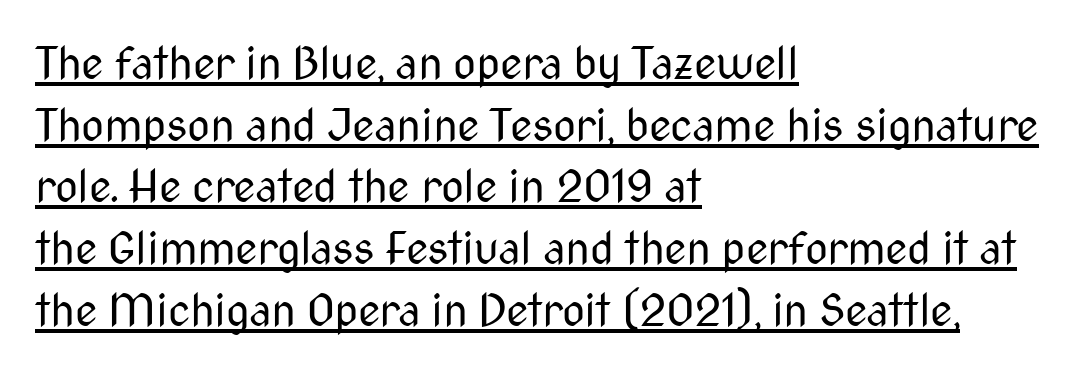
The letters carry no serifs — their stems end cleanly without finishing strokes. Letters have the restrained weight of plain body copy at most. The rendering uses natural spacing where letterforms have individual widths. Nope, not italic — everything's standing straight.
